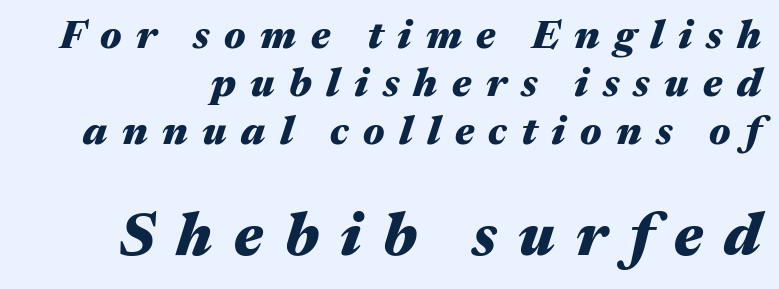
Q: Is the text bold? A: Yes.
Q: Is the text italic (slanted)? A: Yes, it leans right by about 17 degrees.
Q: Is the text underlined? A: No.
Q: Is the spacing between letters normal or unusually wide? A: Unusually wide.
Q: Which block of text is set in a larger size, the first (top) or the second (bottom)? A: The second (bottom) one.
Q: Width (condensed, normal, or wide)? A: Wide.
Q: Stroke contrast? A: Medium.
Q: x-height? A: Medium.
Q: Monospaced? A: No.
